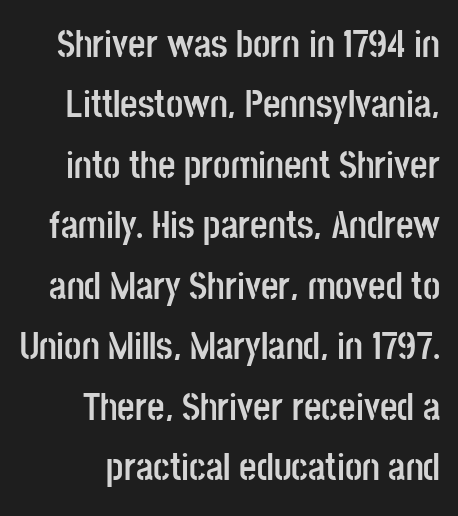
{"serif": "no", "italic": "no", "bold": "yes", "weight": "semibold", "width": "condensed", "stroke_contrast": "low", "x_height": "large", "monospaced": "no", "underline": "no", "align": "right", "line_spacing": "normal", "line_spacing_ratio": 1.59, "letter_spacing": "normal", "letter_spacing_em": 0.0, "glyph_px": 38}
